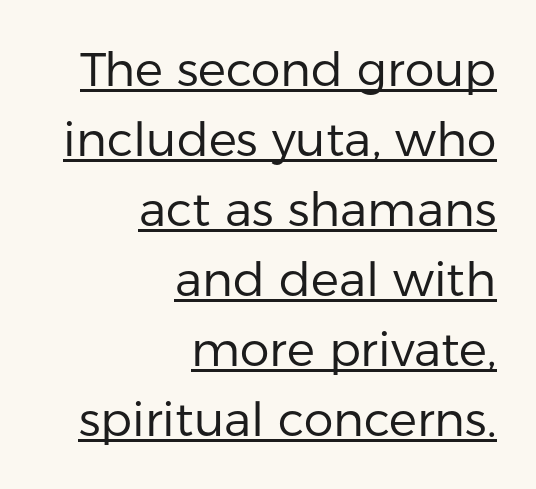
The image shows 47 px regular-weight sans-serif type, upright; set right-aligned, normal line spacing (1.49x), normal letter spacing, underlined; low stroke contrast and a medium x-height.
